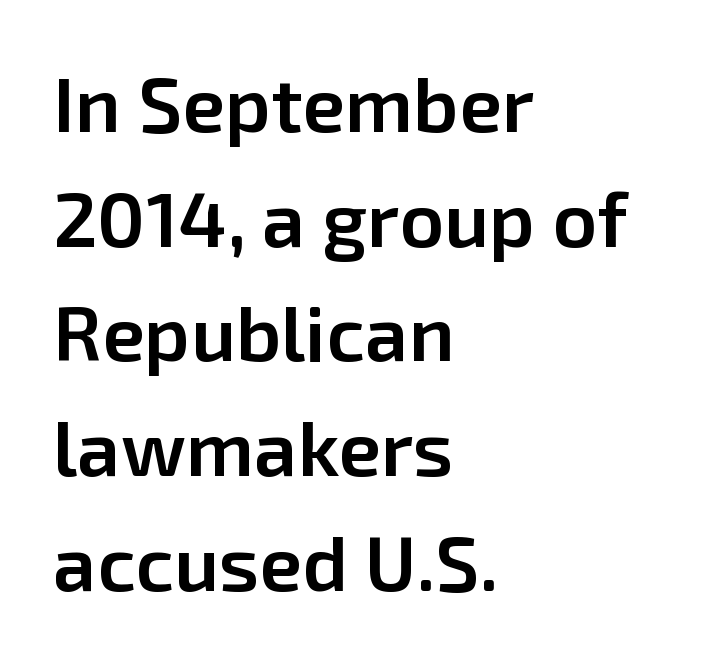
The image shows 78 px semibold sans-serif type, upright; set left-aligned, normal line spacing (1.47x), normal letter spacing, not underlined; low stroke contrast and a medium x-height.
